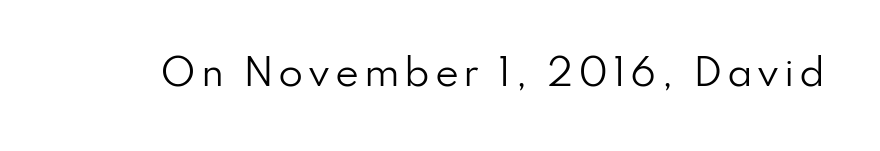
Q: Is the text bold? A: No.
Q: Is the text italic (slanted)? A: No, it is upright.
Q: Is the typeface a serif or a sans-serif typeface? A: Sans-serif.
Q: Is the text underlined? A: No.
Q: Width (condensed, normal, or wide)? A: Normal.
Q: Stroke contrast? A: Low.
Q: x-height? A: Small.
Q: Monospaced? A: No.
